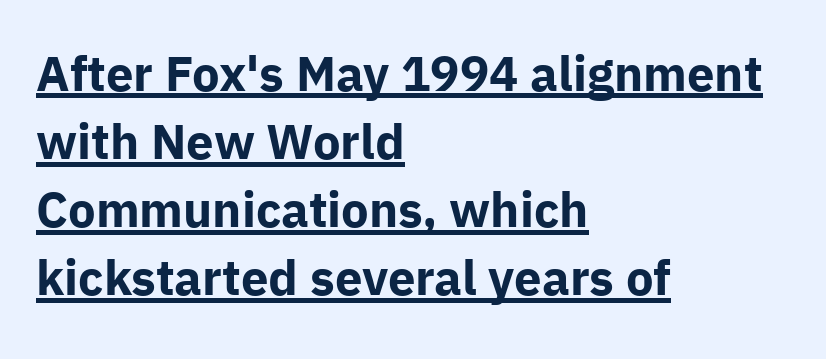
{"serif": "no", "italic": "no", "bold": "yes", "weight": "bold", "width": "normal", "stroke_contrast": "low", "x_height": "medium", "monospaced": "no", "underline": "yes", "align": "left", "line_spacing": "normal", "line_spacing_ratio": 1.39, "letter_spacing": "normal", "letter_spacing_em": 0.0, "glyph_px": 49}
